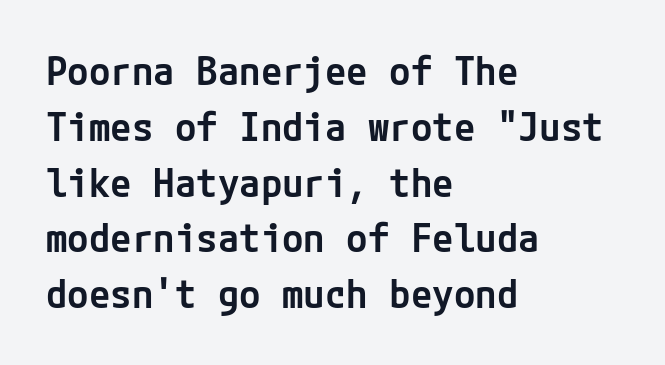
Italic: no, the glyphs are upright roman. The designer left line spacing at the default. The typesetting leans somewhat heavy: a semibold. The space beneath each line is pristine and unruled. The horizontal fit of the characters is conventional and even.
